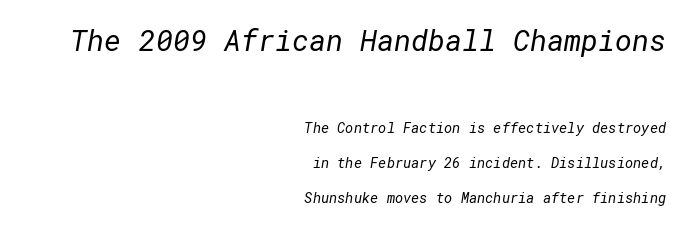
This reads as an unemphasized weight, regular at the heaviest. I'd call this a sans setting — the letters go barefoot. Nobody touched the tracking dial on this one. You could fit nearly another row in the gap between these rows. Visually, the top section dominates because its glyphs are scaled up. The space beneath each line is pristine and unruled.
